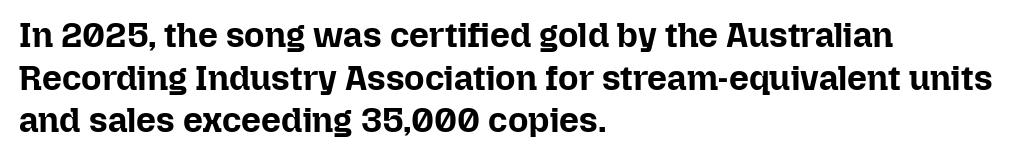
Notice how the stems are strictly vertical — no italics here. Note the varied advance widths — an 'i' is clearly narrower than an 'm'. The letters sit at their default tracking, neither squeezed nor spread. Any mark beneath the type? The region is blank.
